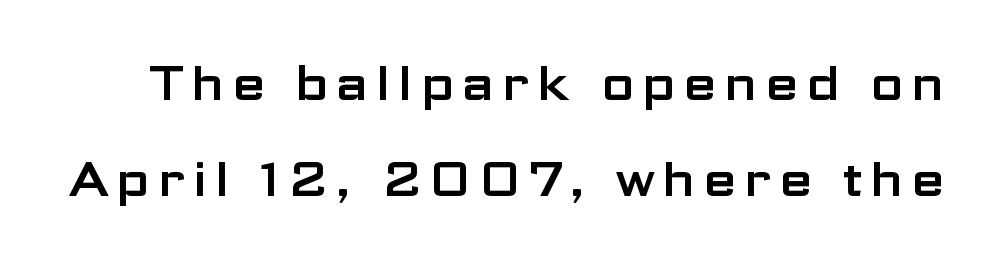
The image shows 48 px wide sans-serif type, upright; set loose line spacing (1.99x), not underlined; low stroke contrast and a medium x-height.
